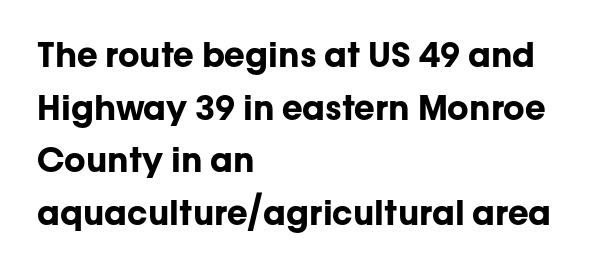
Vertical spacing — default. Inter-character spacing is left at the font's built-in metrics. Has an underline been added? It has not. Note the varied advance widths — an 'i' is clearly narrower than an 'm'. Does the weight exceed regular? Yes, all the way to bold. In terms of letterform style, serifs are entirely absent.
